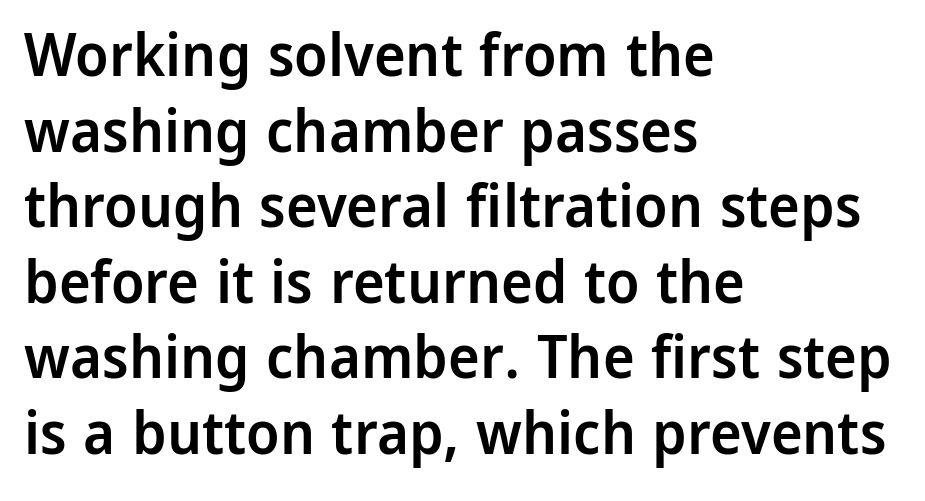
{"serif": "no", "italic": "no", "bold": "semi", "weight": "semibold", "width": "normal", "stroke_contrast": "low", "x_height": "medium", "monospaced": "no", "underline": "no", "align": "left", "line_spacing": "normal", "line_spacing_ratio": 1.26, "letter_spacing": "normal", "letter_spacing_em": 0.0, "glyph_px": 60}
